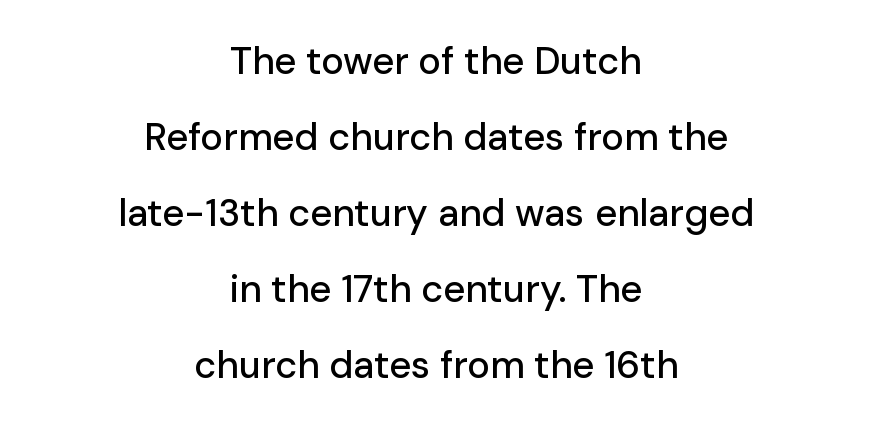
{"serif": "no", "italic": "no", "width": "normal", "stroke_contrast": "low", "x_height": "medium", "monospaced": "no", "underline": "no", "align": "center", "line_spacing": "loose", "line_spacing_ratio": 2.0, "letter_spacing": "normal", "letter_spacing_em": 0.0, "glyph_px": 38}
